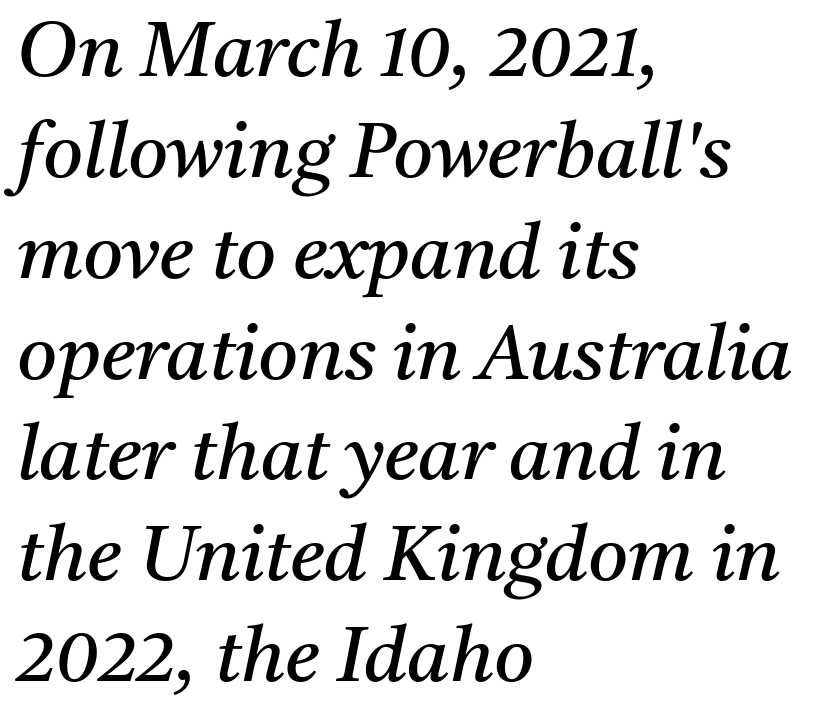
Are there feet on the stems? There are — it's a serif. Line spacing here is normal. Each letter keeps its own natural width here, so spacing adapts to shape. Descenders hang freely into open space.
